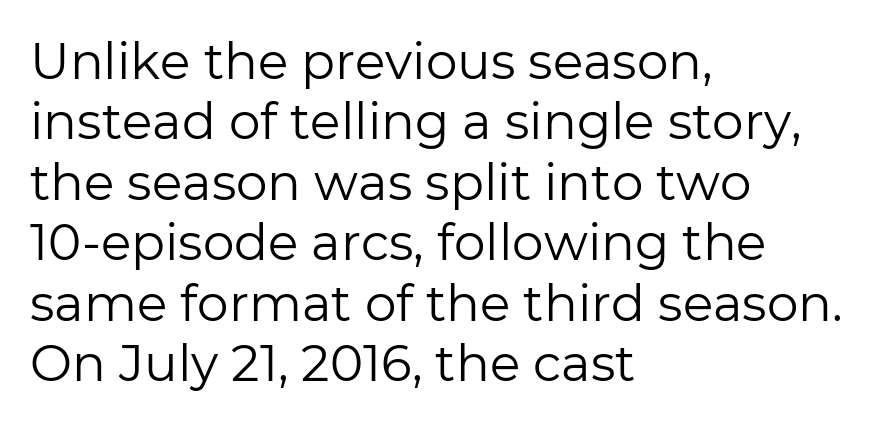
Q: Is the text bold? A: No.
Q: Is the text italic (slanted)? A: No, it is upright.
Q: Is the typeface a serif or a sans-serif typeface? A: Sans-serif.
Q: Is the text underlined? A: No.
Q: How is the paragraph aligned? A: Left-aligned.
Q: Is the spacing between letters normal or unusually wide? A: Normal.
Q: Width (condensed, normal, or wide)? A: Normal.
Q: Stroke contrast? A: Low.
Q: x-height? A: Medium.
Q: Monospaced? A: No.
